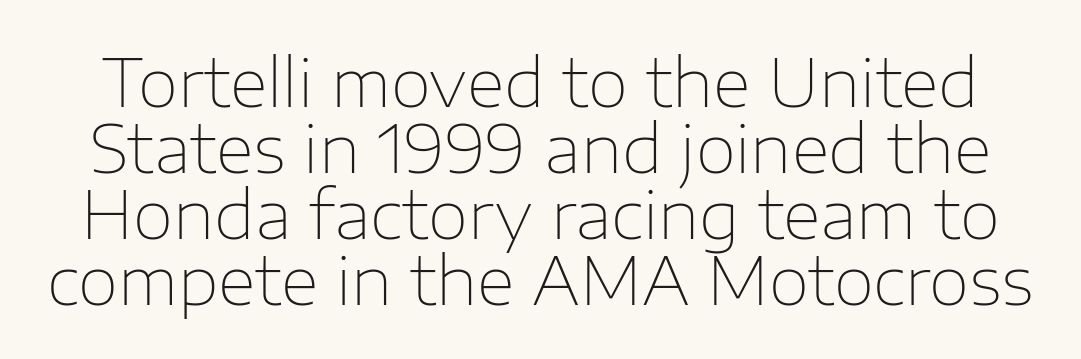
{"serif": "no", "italic": "no", "bold": "no", "weight": "thin", "width": "normal", "stroke_contrast": "low", "x_height": "medium", "monospaced": "no", "underline": "no", "line_spacing": "tight", "line_spacing_ratio": 1.0, "letter_spacing": "normal", "letter_spacing_em": 0.0, "glyph_px": 66}
